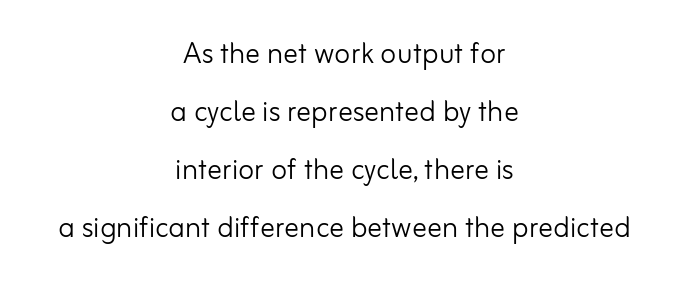
Horizontal alignment here is central, giving a formal, balanced look. Look at the bottom of the vertical strokes: they stop flat, with no serifs. Is this a fixed-width face? No — the glyphs have proportional, varying widths. Unlike italic type, these characters show no tilt at all. This reads as an unemphasized weight, regular at the heaviest.
